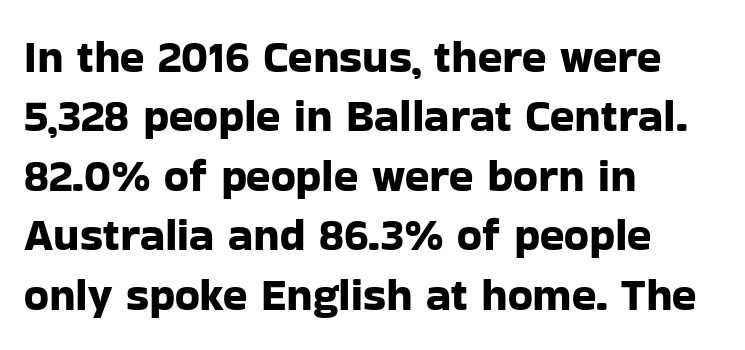
The image shows 45 px sans-serif type, upright; set left-aligned, normal line spacing (1.32x), normal letter spacing, not underlined; low stroke contrast and a medium x-height.
